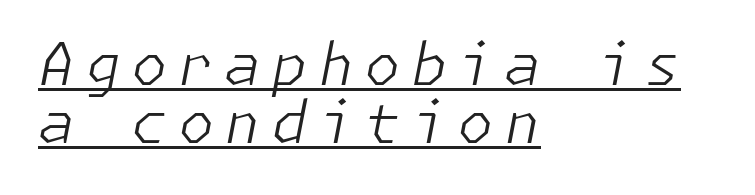
The image shows 59 px light type, italic (leaning right); set left-aligned, tight line spacing (0.99x), underlined; low stroke contrast and a medium x-height.
